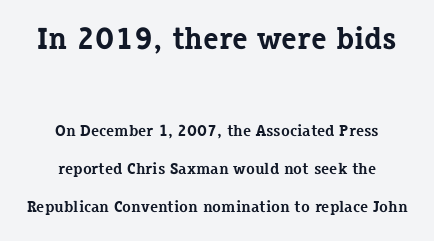
The strip under each line holds only bare page. Here the glyphs are tracked normally, forming tight word shapes. The rag falls on both sides of this text block equally. Character size in the leading block exceeds that of the trailing block. This sample has the flowing, uneven cadence of proportional lettering. I'd call this a serif setting — the letters wear small feet.
